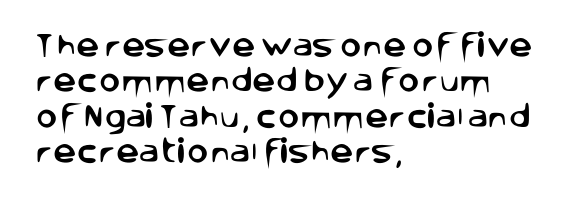
{"italic": "no", "underline": "no", "align": "left", "line_spacing": "normal", "line_spacing_ratio": 1.36, "letter_spacing": "normal", "letter_spacing_em": 0.0, "glyph_px": 26}
